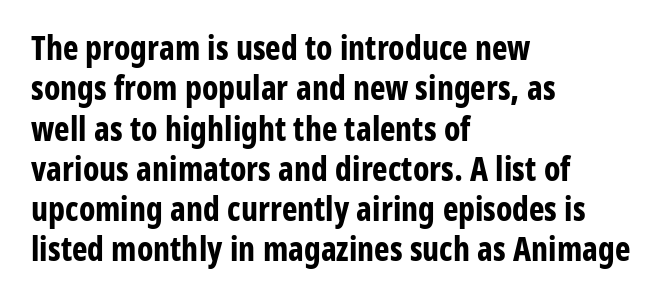
No italicization has been applied; the sample stays upright. The paragraph has a hard left edge and a soft right edge. The letterforms sit shoulder to shoulder at normal distance. What weight is shown? A full bold with thick strokes. Letters rest on an invisible, unmarked baseline. Letterform terminals end flat and unadorned throughout the passage.
